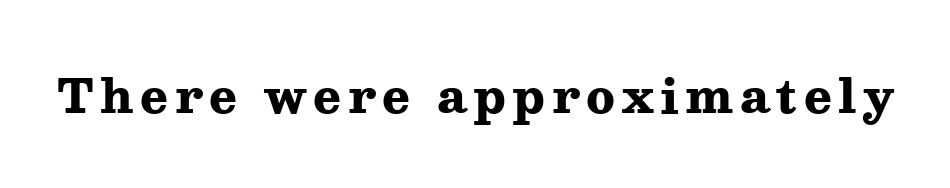
The image shows 46 px heavy, wide serif type, upright; set not underlined; medium stroke contrast and a medium x-height.
